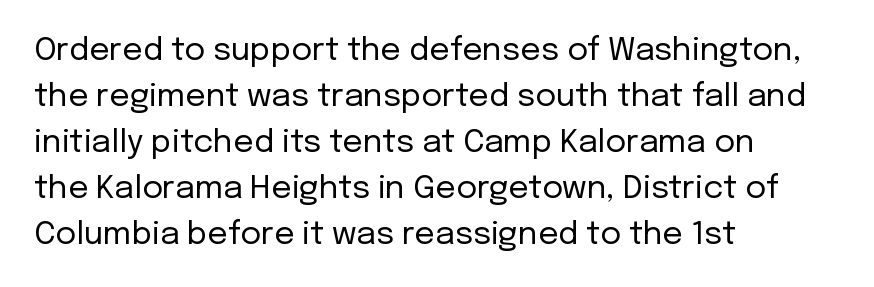
Q: Is the text bold? A: No.
Q: Is the text italic (slanted)? A: No, it is upright.
Q: Is the typeface a serif or a sans-serif typeface? A: Sans-serif.
Q: Is the text underlined? A: No.
Q: How is the paragraph aligned? A: Left-aligned.
Q: Is the spacing between letters normal or unusually wide? A: Normal.
Q: Is the spacing between lines tight, normal or loose? A: Normal.
Q: Width (condensed, normal, or wide)? A: Normal.
Q: Stroke contrast? A: Low.
Q: x-height? A: Medium.
Q: Monospaced? A: No.
